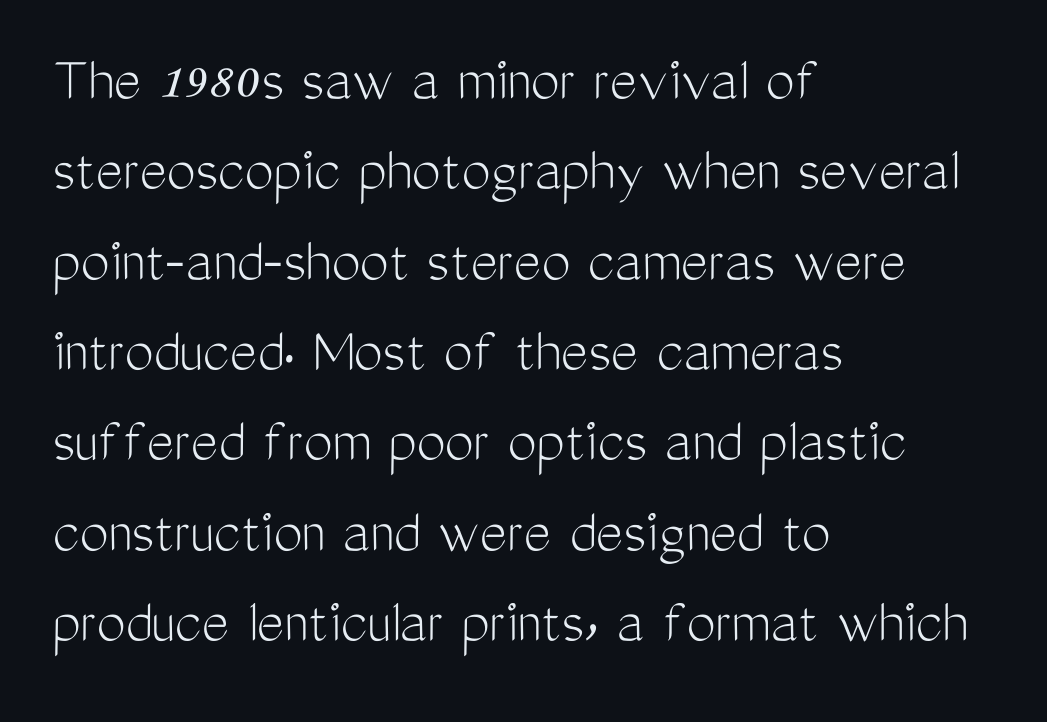
{"serif": "no", "italic": "no", "bold": "no", "weight": "light", "width": "condensed", "stroke_contrast": "medium", "x_height": "medium", "monospaced": "no", "underline": "no", "align": "left", "line_spacing": "normal", "line_spacing_ratio": 1.39, "letter_spacing": "normal", "letter_spacing_em": 0.0, "glyph_px": 65}
